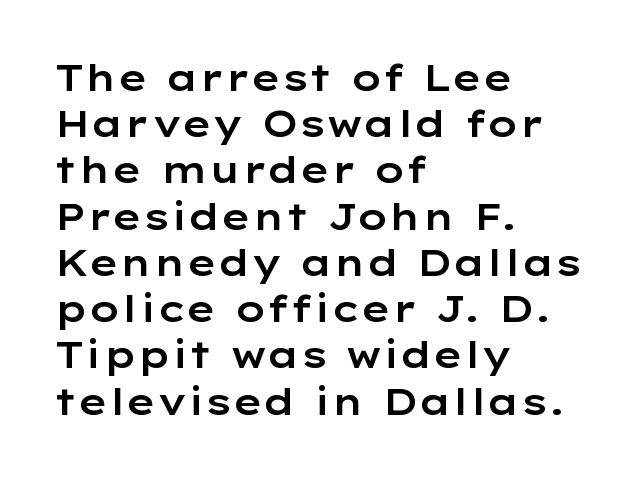
{"serif": "no", "italic": "no", "width": "wide", "stroke_contrast": "low", "x_height": "medium", "monospaced": "no", "underline": "no", "align": "left", "line_spacing": "normal", "line_spacing_ratio": 1.25, "letter_spacing": "normal", "letter_spacing_em": 0.0, "glyph_px": 37}
